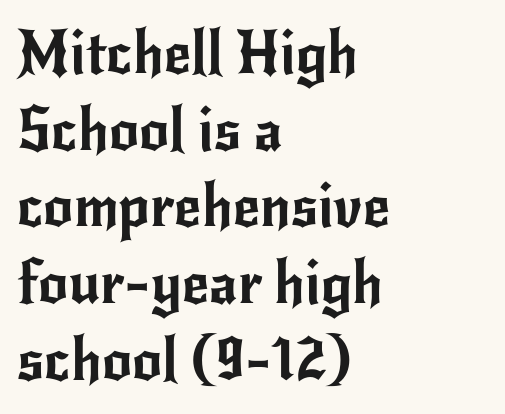
Q: Is the text italic (slanted)? A: No, it is upright.
Q: Is the typeface a serif or a sans-serif typeface? A: Sans-serif.
Q: Is the text underlined? A: No.
Q: How is the paragraph aligned? A: Left-aligned.
Q: Is the spacing between letters normal or unusually wide? A: Normal.
Q: Is the spacing between lines tight, normal or loose? A: Normal.
Q: Width (condensed, normal, or wide)? A: Normal.
Q: Stroke contrast? A: Low.
Q: x-height? A: Small.
Q: Monospaced? A: No.
